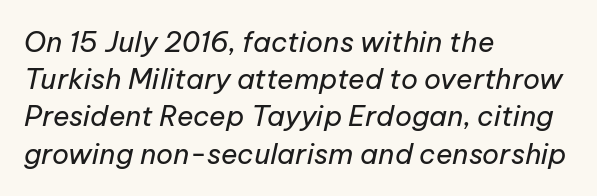
{"italic": "yes", "lean": "right", "slant_degrees": 12, "bold": "no", "weight": "regular", "width": "normal", "stroke_contrast": "low", "x_height": "medium", "monospaced": "no", "underline": "no", "align": "left", "line_spacing": "normal", "line_spacing_ratio": 1.33, "letter_spacing": "normal", "letter_spacing_em": 0.0, "glyph_px": 28}
